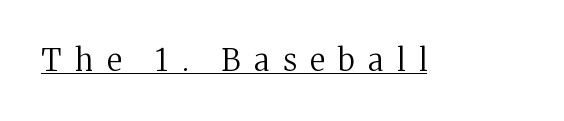
Q: Is the text bold? A: No.
Q: Is the text italic (slanted)? A: No, it is upright.
Q: Is the typeface a serif or a sans-serif typeface? A: Serif.
Q: Is the text underlined? A: Yes.
Q: Is the spacing between letters normal or unusually wide? A: Unusually wide.
Q: Width (condensed, normal, or wide)? A: Normal.
Q: Stroke contrast? A: Medium.
Q: x-height? A: Medium.
Q: Monospaced? A: No.
